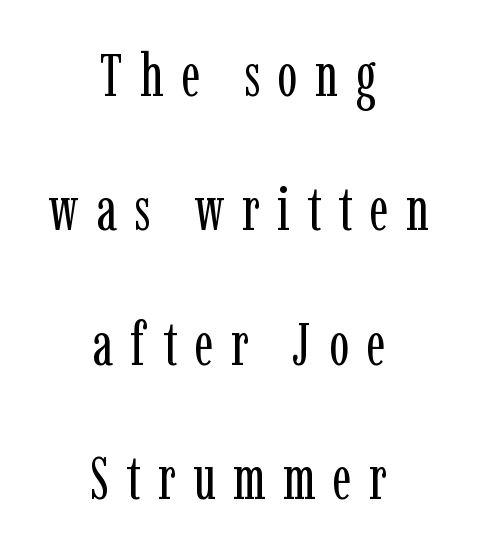
Q: Is the text bold? A: No.
Q: Is the text italic (slanted)? A: No, it is upright.
Q: Is the typeface a serif or a sans-serif typeface? A: Serif.
Q: Is the text underlined? A: No.
Q: How is the paragraph aligned? A: Centered.
Q: Is the spacing between letters normal or unusually wide? A: Unusually wide.
Q: Is the spacing between lines tight, normal or loose? A: Loose.
Q: Width (condensed, normal, or wide)? A: Condensed.
Q: Stroke contrast? A: Low.
Q: x-height? A: Medium.
Q: Monospaced? A: No.
